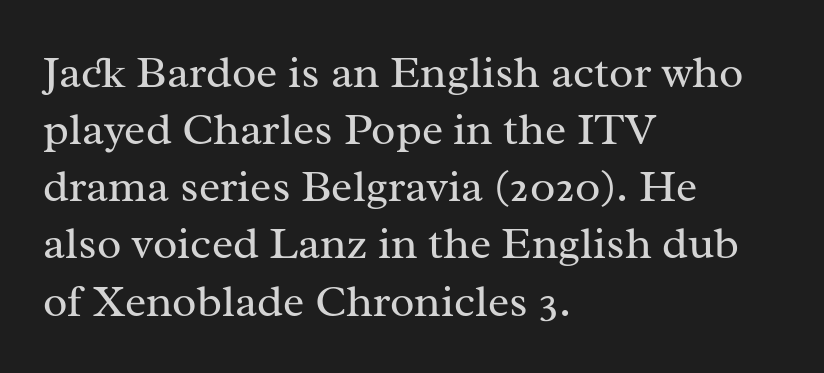
The image shows 45 px regular-weight serif type, upright; set left-aligned, normal line spacing (1.27x), normal letter spacing, not underlined; medium stroke contrast and a medium x-height.
